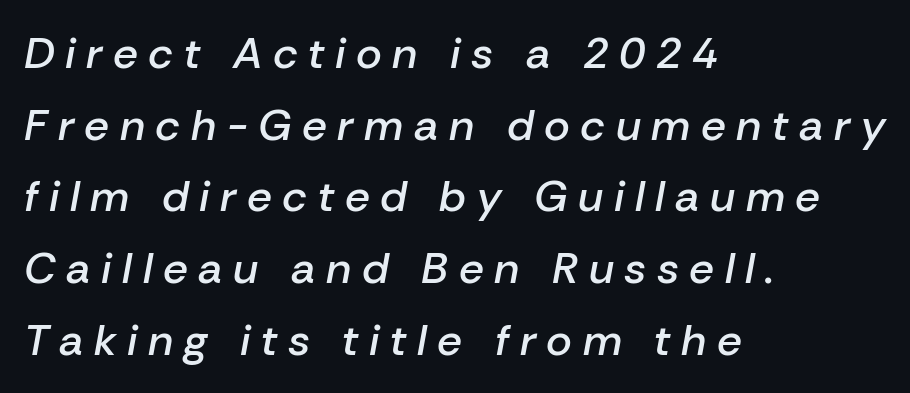
The image shows 44 px semibold type, italic (leaning right); set left-aligned, normal line spacing (1.63x), unusually wide letter spacing (+0.24 em), not underlined; low stroke contrast and a medium x-height.
